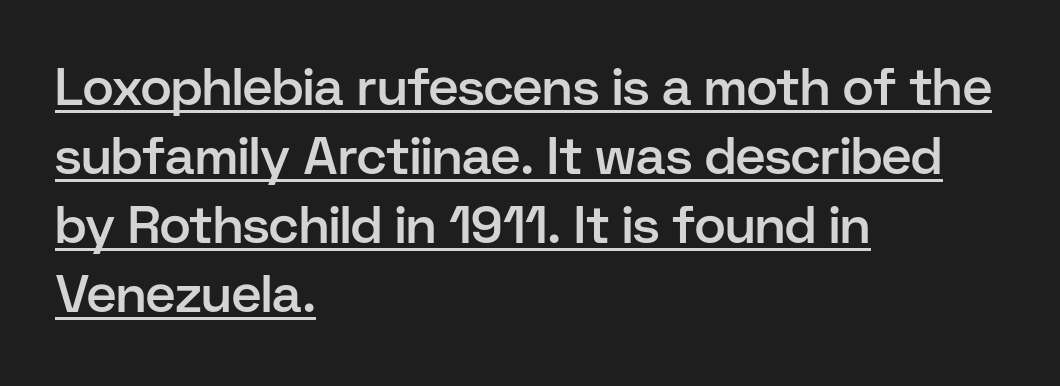
{"serif": "no", "italic": "no", "bold": "semi", "weight": "semibold", "width": "normal", "stroke_contrast": "low", "x_height": "medium", "monospaced": "no", "underline": "yes", "align": "left", "line_spacing": "normal", "line_spacing_ratio": 1.33, "letter_spacing": "normal", "letter_spacing_em": 0.0, "glyph_px": 52}
